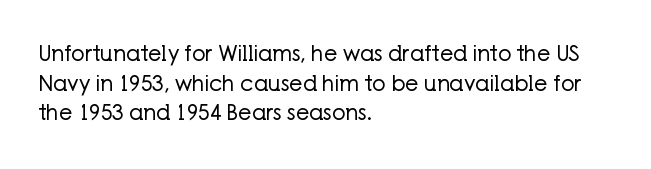
Quick note: underline off. Do the letters lean? They stand straight. The text block is weighted toward the left margin, trailing off unevenly rightward. This rendering leaves character spacing at its baseline value. Vertical spacing — default.
